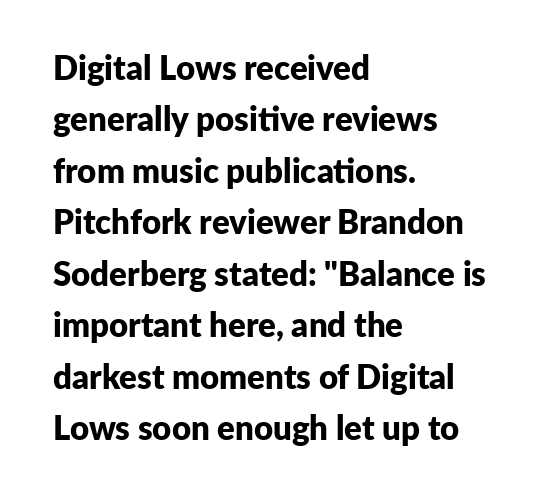
The image shows 33 px bold sans-serif type, upright; set left-aligned, normal line spacing (1.56x), normal letter spacing, not underlined; low stroke contrast and a medium x-height.
